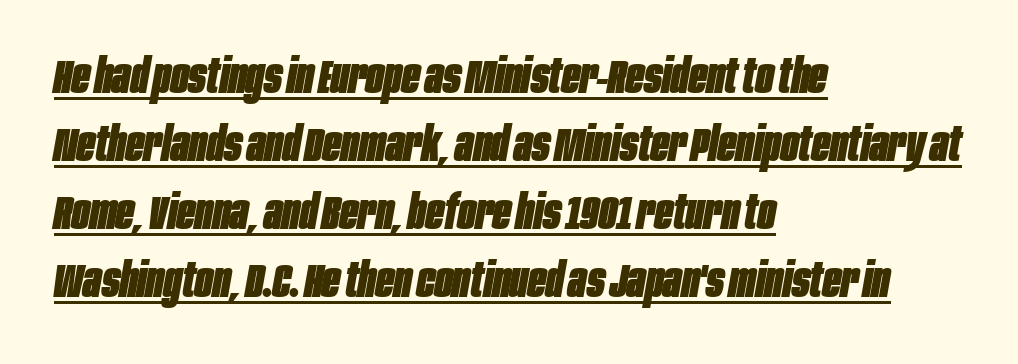
Note the varied advance widths — an 'i' is clearly narrower than an 'm'. Visually the block forms a straight wall on the left and a jagged coastline on the right. Emphasis-style slanted type is in use. How are the letters spaced? Ordinarily, with no added tracking. Evenly set lines give the paragraph a standard silhouette.
